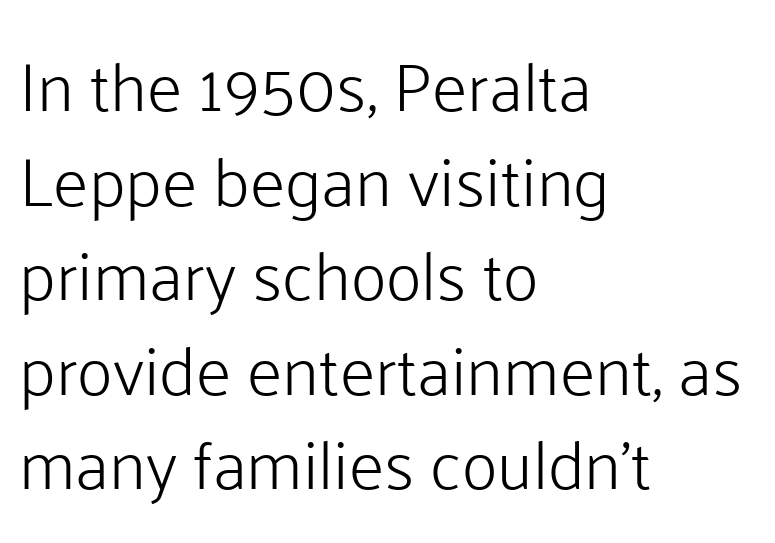
Q: Is the text bold? A: No.
Q: Is the text italic (slanted)? A: No, it is upright.
Q: Is the typeface a serif or a sans-serif typeface? A: Sans-serif.
Q: Is the text underlined? A: No.
Q: How is the paragraph aligned? A: Left-aligned.
Q: Is the spacing between letters normal or unusually wide? A: Normal.
Q: Is the spacing between lines tight, normal or loose? A: Normal.
Q: Width (condensed, normal, or wide)? A: Normal.
Q: Stroke contrast? A: Low.
Q: x-height? A: Medium.
Q: Monospaced? A: No.
